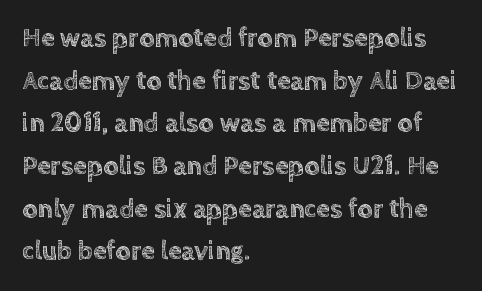
Q: Is the text italic (slanted)? A: No, it is upright.
Q: Is the text underlined? A: No.
Q: How is the paragraph aligned? A: Left-aligned.
Q: Is the spacing between letters normal or unusually wide? A: Normal.
Q: Is the spacing between lines tight, normal or loose? A: Normal.
